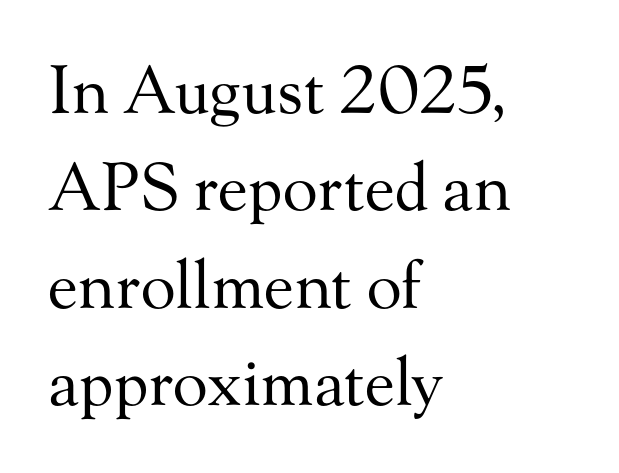
Do the characters align in a grid? No, the font is proportional. Horizontal alignment here is leftward, the default for most running prose. Unlike a clean sans, this face finishes its strokes with serifs. The string is rendered with underlining switched off.
